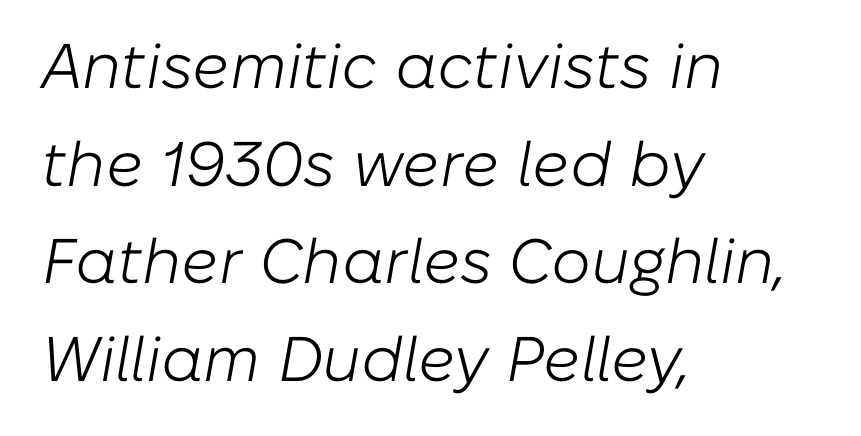
{"italic": "yes", "lean": "right", "slant_degrees": 10, "bold": "no", "weight": "light", "width": "normal", "stroke_contrast": "low", "x_height": "medium", "monospaced": "no", "underline": "no", "align": "left", "line_spacing": "normal", "line_spacing_ratio": 1.55, "letter_spacing": "normal", "letter_spacing_em": 0.0, "glyph_px": 63}
